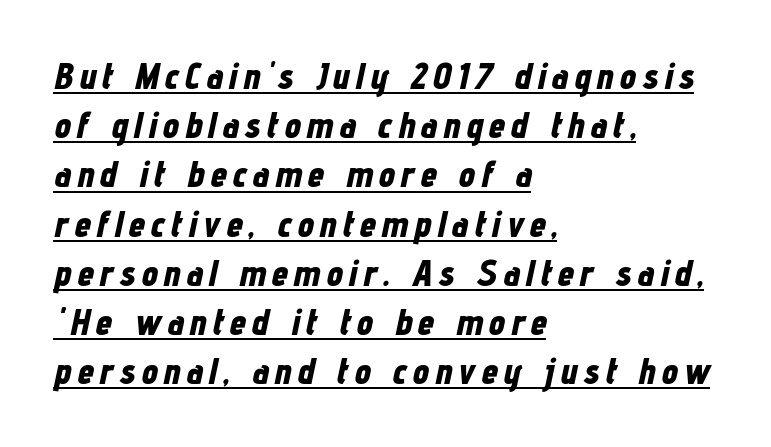
Is the block centered? No — it sits flush against the left margin. The rendering uses a moderate line-height, typical for paragraphs. The specimen reads as italic at a glance. The face used here is proportionally spaced, like ordinary book or web type. Honestly, the underline is the first thing you notice here.
